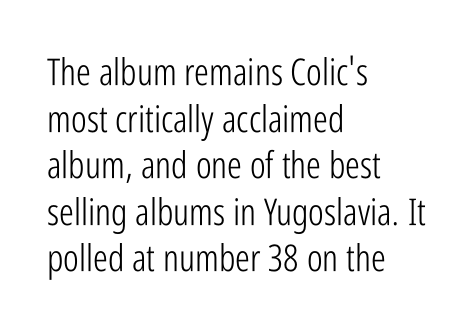
{"serif": "no", "italic": "no", "bold": "no", "weight": "light", "width": "condensed", "stroke_contrast": "low", "x_height": "medium", "monospaced": "no", "underline": "no", "align": "left", "line_spacing": "normal", "line_spacing_ratio": 1.26, "letter_spacing": "normal", "letter_spacing_em": 0.0, "glyph_px": 37}
